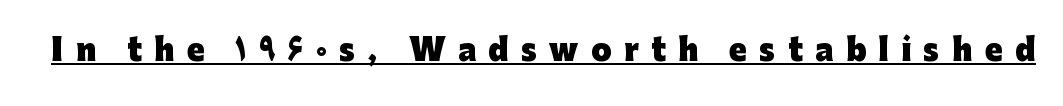
Q: Is the text bold? A: Yes.
Q: Is the text italic (slanted)? A: No, it is upright.
Q: Is the typeface a serif or a sans-serif typeface? A: Sans-serif.
Q: Is the text underlined? A: Yes.
Q: Is the spacing between letters normal or unusually wide? A: Unusually wide.
Q: Width (condensed, normal, or wide)? A: Normal.
Q: Stroke contrast? A: Low.
Q: x-height? A: Medium.
Q: Monospaced? A: No.
